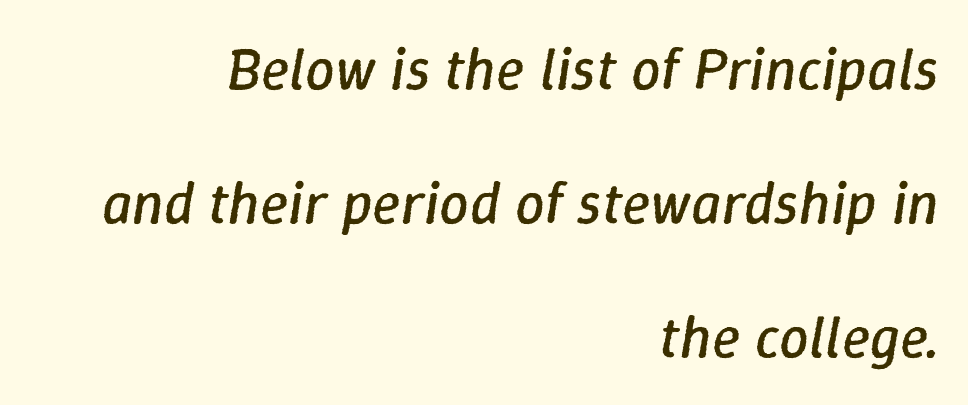
The image shows 59 px regular-weight type, italic (leaning right); set right-aligned, loose line spacing (2.27x), normal letter spacing, not underlined; low stroke contrast and a medium x-height.
